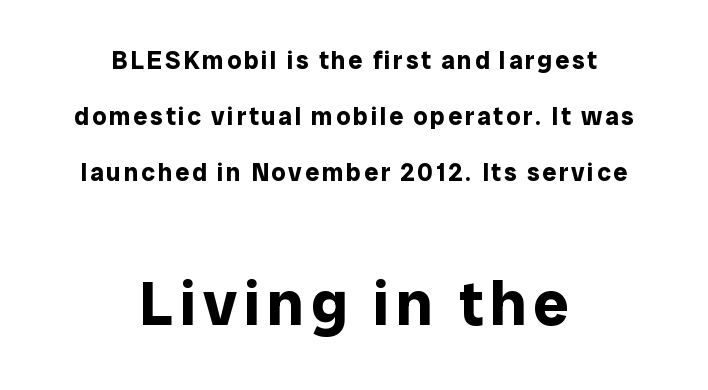
Q: Is the text bold? A: Yes.
Q: Is the text italic (slanted)? A: No, it is upright.
Q: Is the typeface a serif or a sans-serif typeface? A: Sans-serif.
Q: Is the text underlined? A: No.
Q: How is the paragraph aligned? A: Centered.
Q: Is the spacing between lines tight, normal or loose? A: Loose.
Q: Which block of text is set in a larger size, the first (top) or the second (bottom)? A: The second (bottom) one.
Q: Width (condensed, normal, or wide)? A: Normal.
Q: Stroke contrast? A: Low.
Q: x-height? A: Medium.
Q: Monospaced? A: No.
